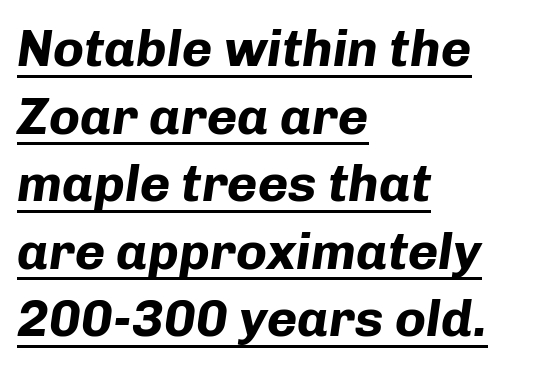
Thick stems and heavy bowls — unmistakably bold. The rendering applies a slant to the glyphs. Each letter keeps its own natural width here, so spacing adapts to shape. There is no visible air inserted between adjacent glyphs. One glance says typical: line gaps are just what's usual.
